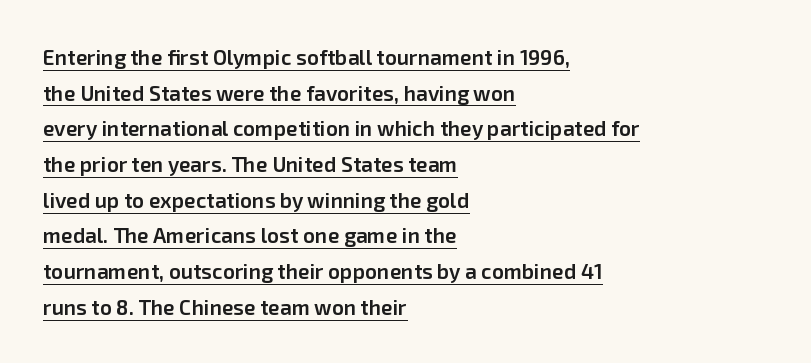
Q: Is the text bold? A: Semi-bold.
Q: Is the text italic (slanted)? A: No, it is upright.
Q: Is the text underlined? A: Yes.
Q: How is the paragraph aligned? A: Left-aligned.
Q: Is the spacing between letters normal or unusually wide? A: Normal.
Q: Is the spacing between lines tight, normal or loose? A: Normal.
